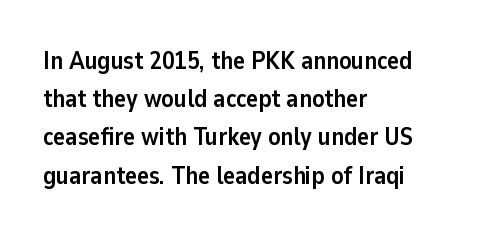
Lines of text with bare space underneath. Quick note: interline space is typical. The line texture is even and compact thanks to regular tracking. The letters stand straight up with perfectly vertical stems. I'd describe the lettering as bold — thick and assertive.
